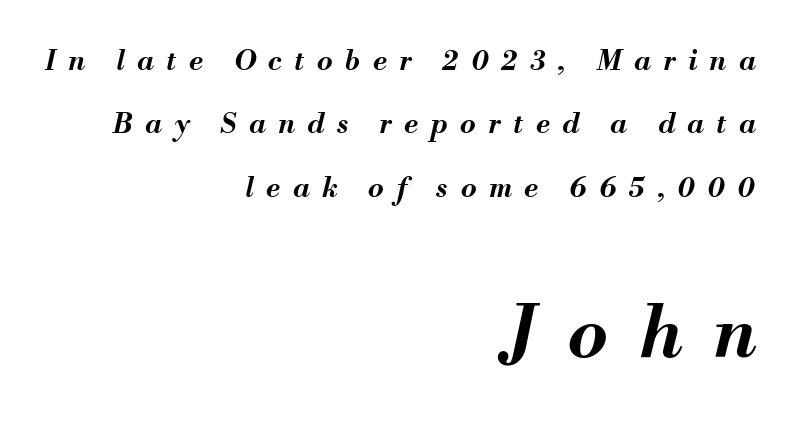
The image shows 71 px bold type, italic (leaning right); set right-aligned, loose line spacing (2.26x), unusually wide letter spacing (+0.45 em), not underlined; the second (bottom) block is 2.54x larger; medium stroke contrast and a small x-height.
